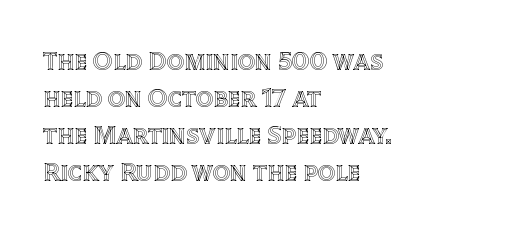
The image shows 27 px text type, upright; set left-aligned, normal line spacing (1.37x), normal letter spacing, not underlined.
